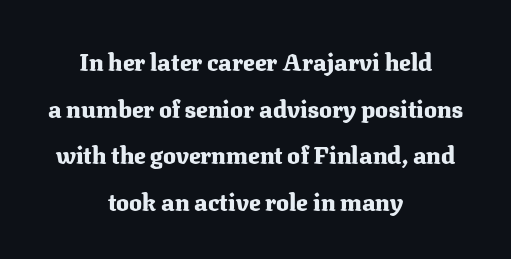
{"italic": "no", "bold": "yes", "underline": "no", "align": "center", "line_spacing": "loose", "line_spacing_ratio": 1.94, "letter_spacing": "normal", "letter_spacing_em": 0.0, "glyph_px": 24}
